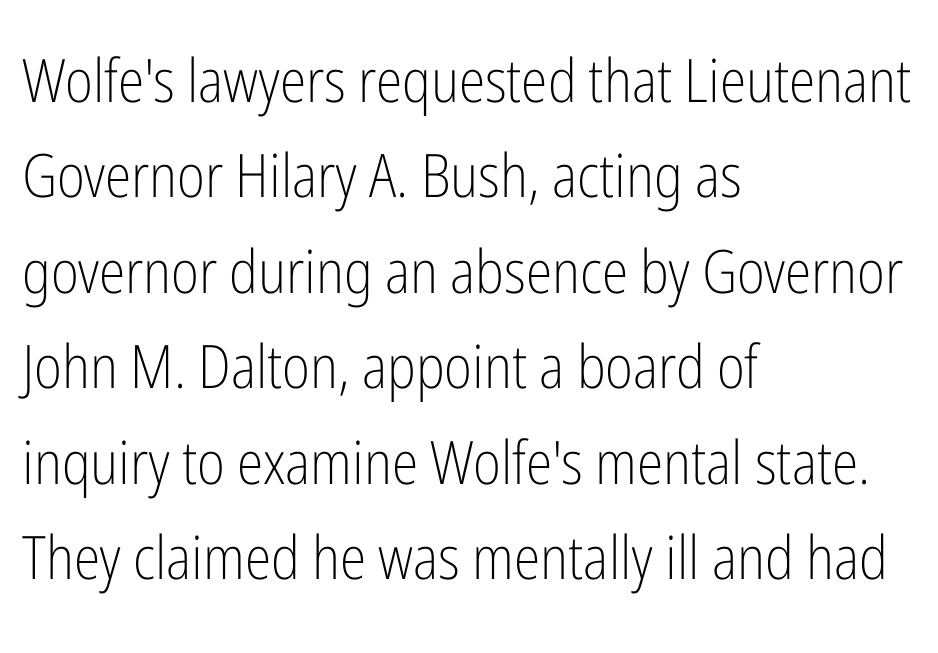
{"serif": "no", "italic": "no", "bold": "no", "weight": "light", "width": "condensed", "stroke_contrast": "low", "x_height": "medium", "monospaced": "no", "underline": "no", "align": "left", "line_spacing": "normal", "line_spacing_ratio": 1.59, "letter_spacing": "normal", "letter_spacing_em": 0.0, "glyph_px": 60}
